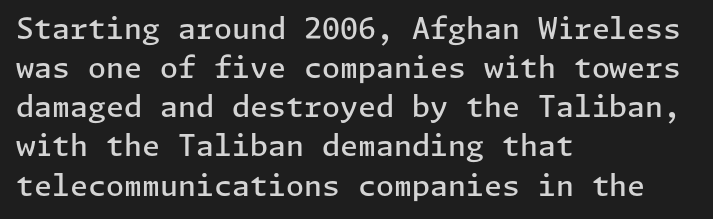
The paragraph shown leans on its left margin. Each word holds together tightly as a unit, with standard inter-letter gaps. To sum up the face: it is a sans, with no serifs. Descender tails drop into unmarked territory. These lines carry some extra weight — a demibold, not a full bold.
